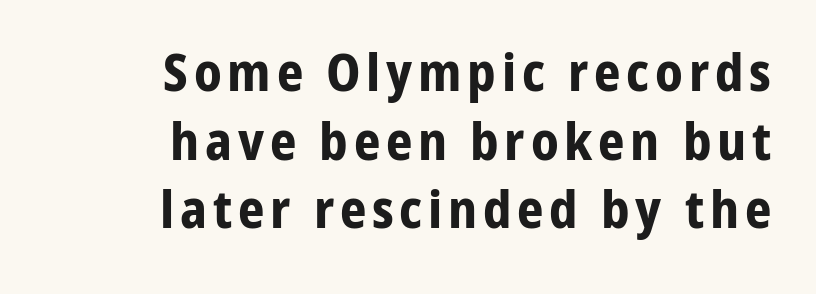
{"serif": "no", "italic": "no", "bold": "yes", "weight": "bold", "width": "normal", "stroke_contrast": "low", "x_height": "medium", "monospaced": "no", "underline": "no", "align": "right", "line_spacing": "normal", "line_spacing_ratio": 1.32, "glyph_px": 52}
